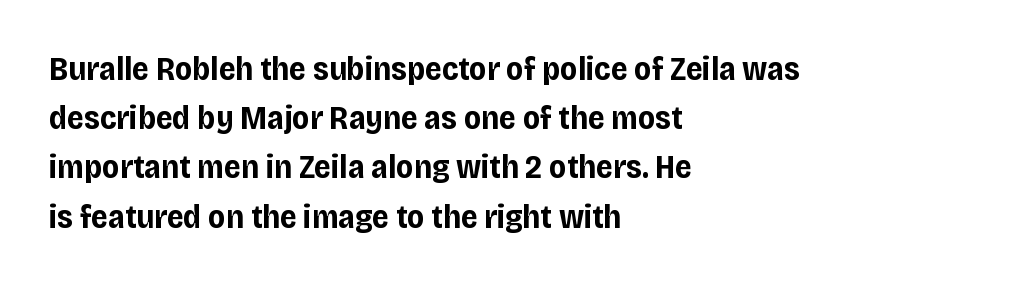
Whoever set this chose a conventional vertical rhythm. The rendering uses a bold face; every stroke is thick and dark. Style check: upright. This sample uses plain, unmodified letter spacing. Nobody drew a line under any word here.
